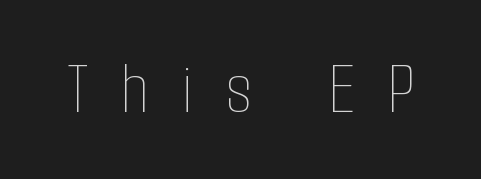
{"italic": "no", "bold": "no", "weight": "thin", "width": "condensed", "stroke_contrast": "low", "x_height": "medium", "monospaced": "no", "underline": "no", "letter_spacing": "wide", "letter_spacing_em": 0.42, "glyph_px": 75}
